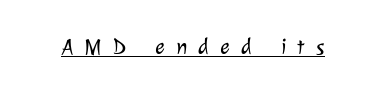
Quick note: underline on. Caption: expanded tracking, letters set apart. Think standard paragraph weight, or any step lighter than that.
